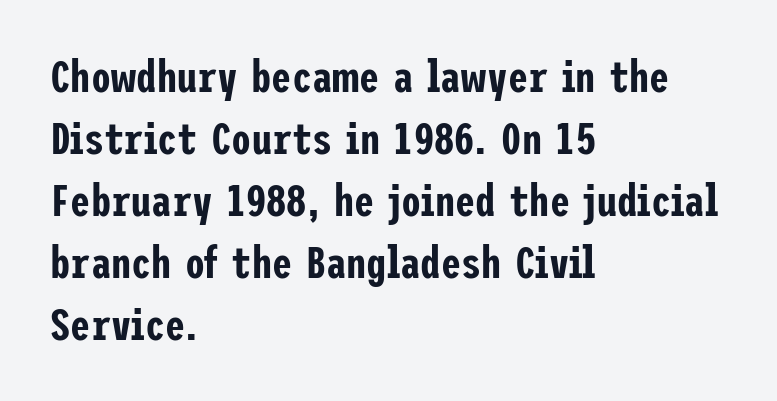
The type family on display is of the sans-serif kind. The space between consecutive lines is moderate. The letterforms sit shoulder to shoulder at normal distance. Ordinary non-slanted type is in use.
